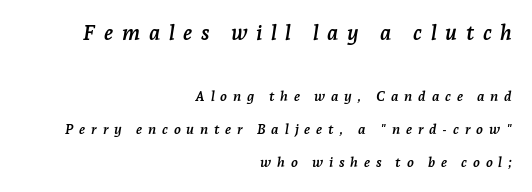
Letter spacing: wide. The rendering uses a bold face; every stroke is thick and dark. All the whitespace from short lines collects on the left. Check the space under the baseline: it is left empty.
